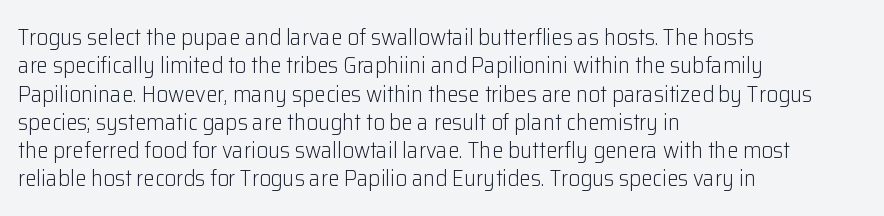
Q: Is the text bold? A: No.
Q: Is the text italic (slanted)? A: No, it is upright.
Q: Is the text underlined? A: No.
Q: How is the paragraph aligned? A: Left-aligned.
Q: Is the spacing between letters normal or unusually wide? A: Normal.
